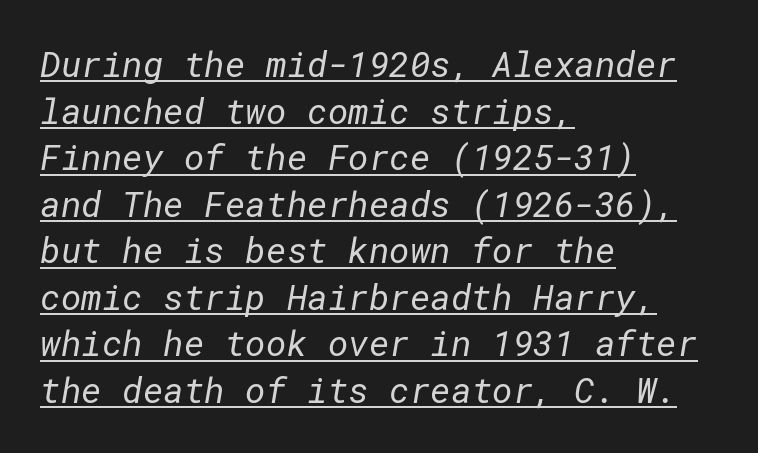
Q: Is the text bold? A: No.
Q: Is the typeface a serif or a sans-serif typeface? A: Sans-serif.
Q: Is the text underlined? A: Yes.
Q: How is the paragraph aligned? A: Left-aligned.
Q: Is the spacing between letters normal or unusually wide? A: Normal.
Q: Is the spacing between lines tight, normal or loose? A: Normal.
Q: Width (condensed, normal, or wide)? A: Normal.
Q: Stroke contrast? A: Low.
Q: x-height? A: Medium.
